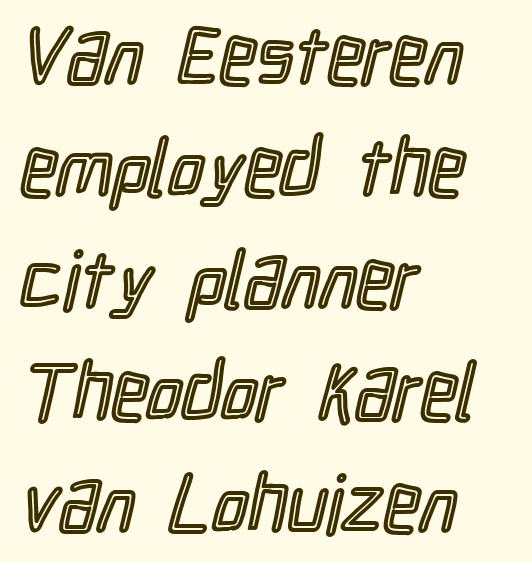
Q: Is the text italic (slanted)? A: Yes.
Q: Is the text underlined? A: No.
Q: How is the paragraph aligned? A: Left-aligned.
Q: Is the spacing between letters normal or unusually wide? A: Normal.
Q: Is the spacing between lines tight, normal or loose? A: Normal.
Q: Width (condensed, normal, or wide)? A: Condensed.
Q: x-height? A: Medium.
Q: Monospaced? A: No.
